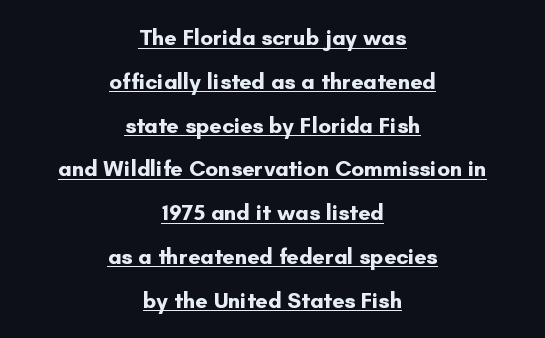
{"italic": "no", "bold": "yes", "underline": "yes", "align": "center", "line_spacing": "loose", "line_spacing_ratio": 1.99, "letter_spacing": "normal", "letter_spacing_em": 0.0, "glyph_px": 22}
